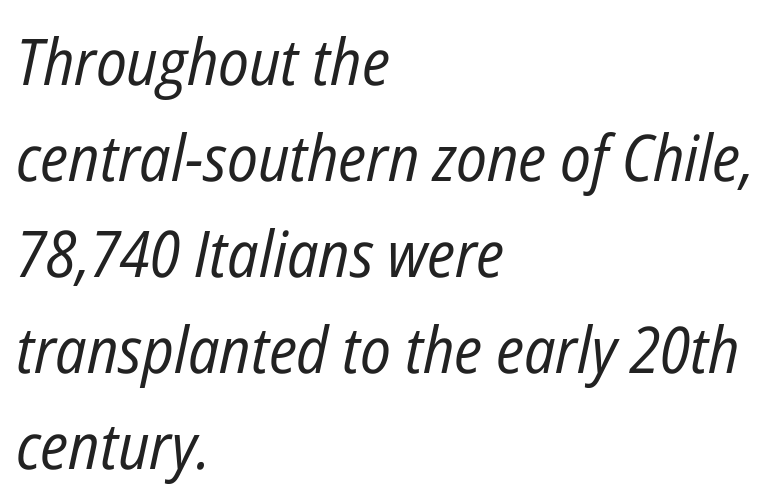
Is the block centered? No — it sits flush against the left margin. There is no visible air inserted between adjacent glyphs. Reading down the column, the eye jumps a familiar distance to each next line. A light-to-regular cut is what we see here.
